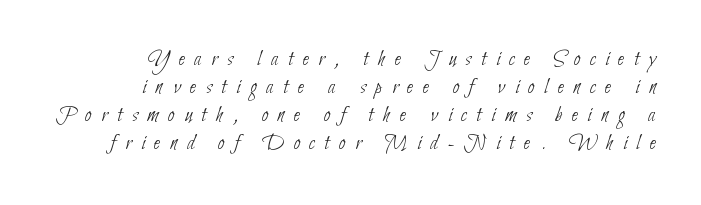
Q: Is the text bold? A: No.
Q: Is the text underlined? A: No.
Q: How is the paragraph aligned? A: Right-aligned.
Q: Is the spacing between letters normal or unusually wide? A: Unusually wide.
